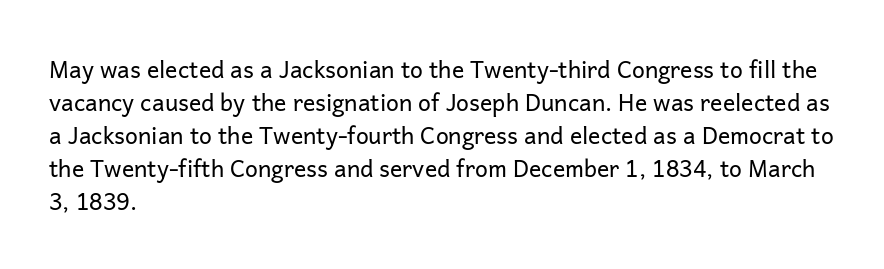
Q: Is the text bold? A: No.
Q: Is the text italic (slanted)? A: No, it is upright.
Q: Is the text underlined? A: No.
Q: How is the paragraph aligned? A: Left-aligned.
Q: Is the spacing between letters normal or unusually wide? A: Normal.
Q: Is the spacing between lines tight, normal or loose? A: Normal.
